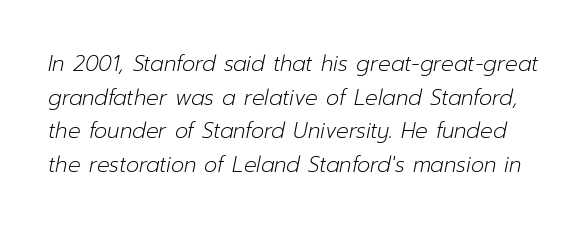
{"italic": "yes", "lean": "right", "slant_degrees": 12, "bold": "no", "underline": "no", "line_spacing": "normal", "line_spacing_ratio": 1.6, "letter_spacing": "normal", "letter_spacing_em": 0.0, "glyph_px": 21}
